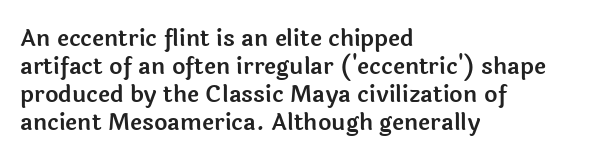
{"italic": "no", "underline": "no", "align": "left", "line_spacing_ratio": 1.22, "letter_spacing": "normal", "letter_spacing_em": 0.0, "glyph_px": 23}
